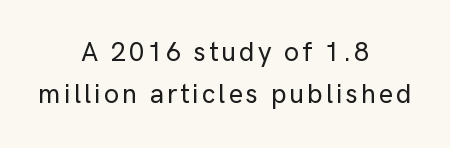
Q: Is the text italic (slanted)? A: No, it is upright.
Q: Is the text underlined? A: No.
Q: How is the paragraph aligned? A: Centered.
Q: Is the spacing between lines tight, normal or loose? A: Normal.
